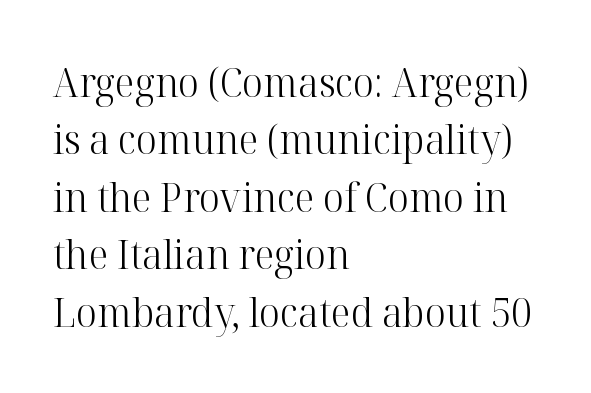
This sample has the flowing, uneven cadence of proportional lettering. Check where the strokes stop: tiny serifs finish them off. Designer's note — italics off, roman on. Summary of vertical rhythm: regular, with standard interline spacing.
